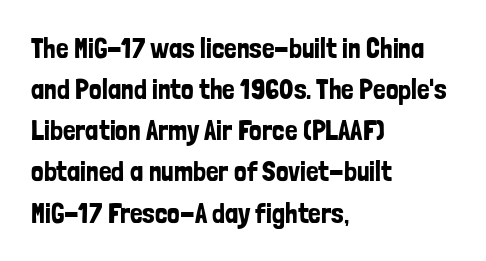
The image shows 28 px condensed sans-serif type, upright; set left-aligned, normal line spacing (1.47x), normal letter spacing, not underlined; low stroke contrast and a medium x-height.
